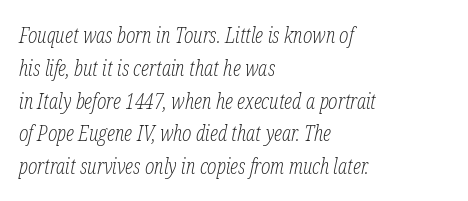
The image shows 22 px text type, italic (leaning right); set left-aligned, normal line spacing (1.49x), normal letter spacing, not underlined.
